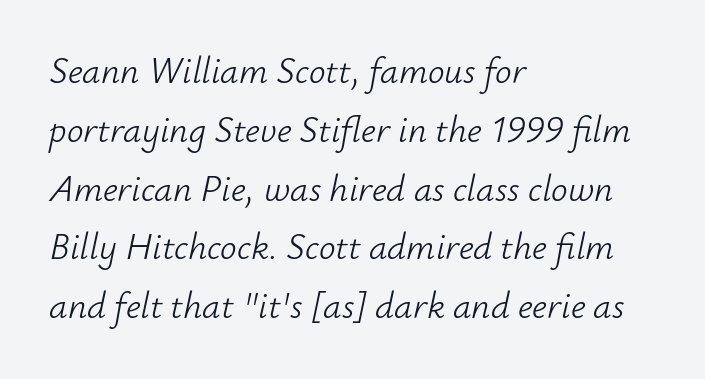
Q: Is the text bold? A: No.
Q: Is the text italic (slanted)? A: Yes, it leans right by about 12 degrees.
Q: Is the text underlined? A: No.
Q: How is the paragraph aligned? A: Left-aligned.
Q: Is the spacing between letters normal or unusually wide? A: Normal.
Q: Is the spacing between lines tight, normal or loose? A: Normal.
Q: Width (condensed, normal, or wide)? A: Normal.
Q: Stroke contrast? A: Low.
Q: x-height? A: Small.
Q: Monospaced? A: No.
